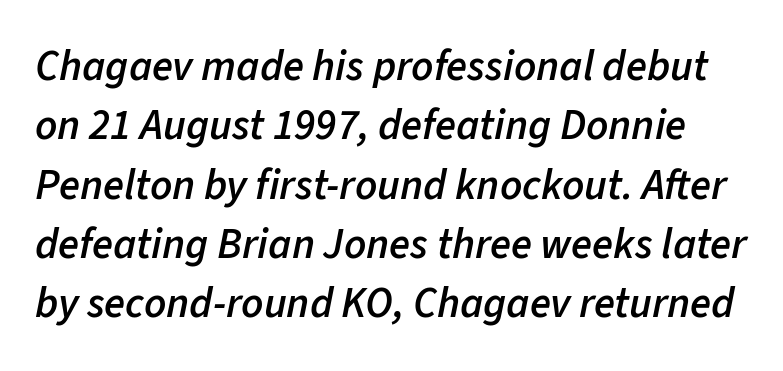
Default kerning and tracking; the words read as compact shapes. Unmarked baselines from the first word to the last. Quick note: italic. Interline gaps are of average width in this sample. What weight is shown? A semibold, between regular and bold.
